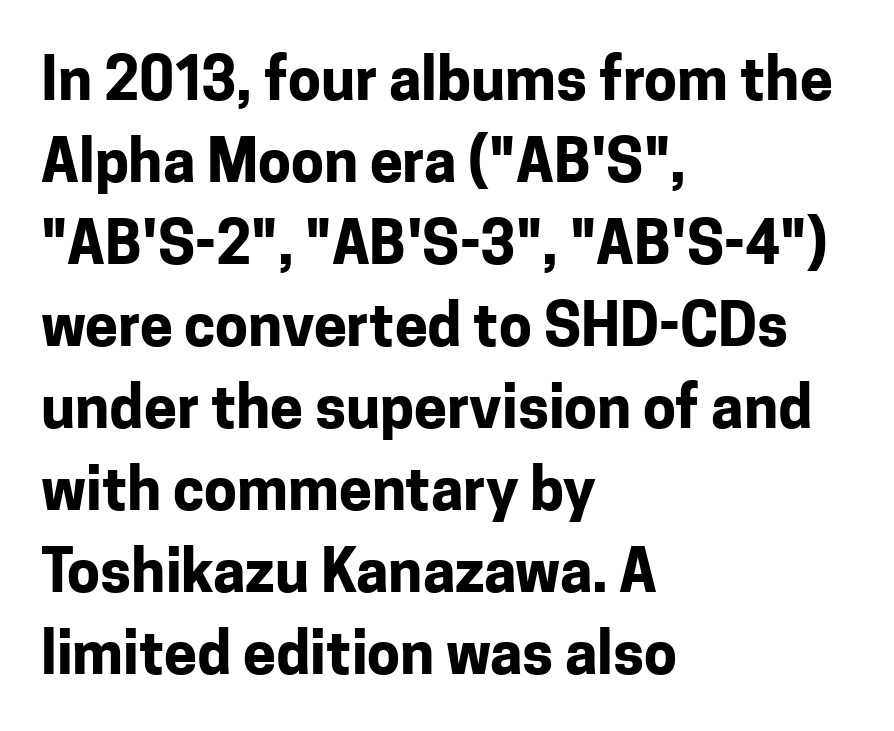
Q: Is the text bold? A: Yes.
Q: Is the text italic (slanted)? A: No, it is upright.
Q: Is the typeface a serif or a sans-serif typeface? A: Sans-serif.
Q: Is the text underlined? A: No.
Q: How is the paragraph aligned? A: Left-aligned.
Q: Is the spacing between letters normal or unusually wide? A: Normal.
Q: Is the spacing between lines tight, normal or loose? A: Normal.
Q: Width (condensed, normal, or wide)? A: Normal.
Q: Stroke contrast? A: Low.
Q: x-height? A: Medium.
Q: Monospaced? A: No.
